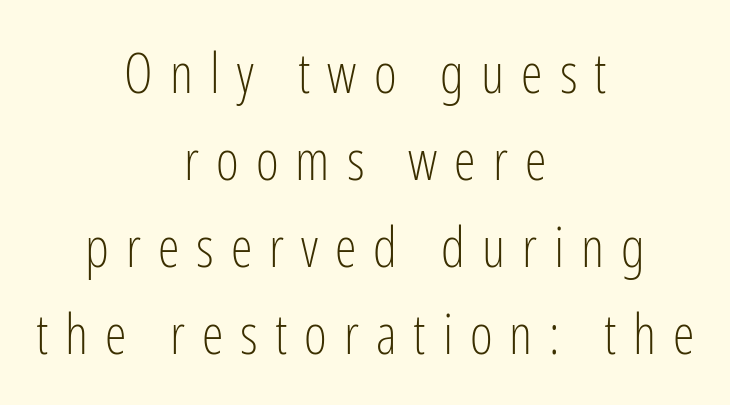
{"serif": "no", "italic": "no", "bold": "no", "weight": "light", "width": "condensed", "stroke_contrast": "low", "x_height": "medium", "monospaced": "no", "underline": "no", "align": "center", "line_spacing": "normal", "line_spacing_ratio": 1.58, "letter_spacing": "wide", "letter_spacing_em": 0.31, "glyph_px": 55}
